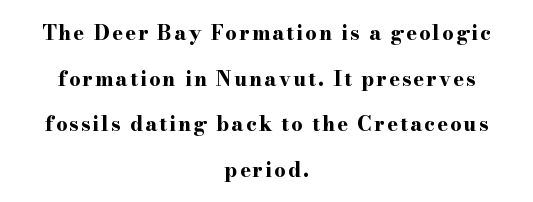
A centered setting, common on invitations and titles, is used for this passage. Look at the stroke-to-counter ratio: heavy, a bold. Underlining? Definitely not there. Notice the wide empty band between every row — that's loose leading. Notice how the stems are strictly vertical — no italics here.
